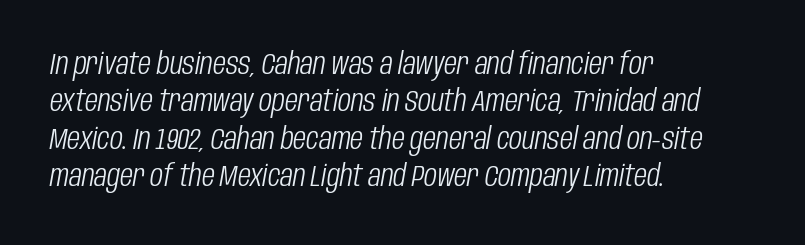
Q: Is the text bold? A: No.
Q: Is the text italic (slanted)? A: Yes, it leans right by about 10 degrees.
Q: Is the text underlined? A: No.
Q: How is the paragraph aligned? A: Left-aligned.
Q: Is the spacing between letters normal or unusually wide? A: Normal.
Q: Is the spacing between lines tight, normal or loose? A: Normal.
Q: Width (condensed, normal, or wide)? A: Condensed.
Q: Stroke contrast? A: Low.
Q: x-height? A: Large.
Q: Monospaced? A: No.
